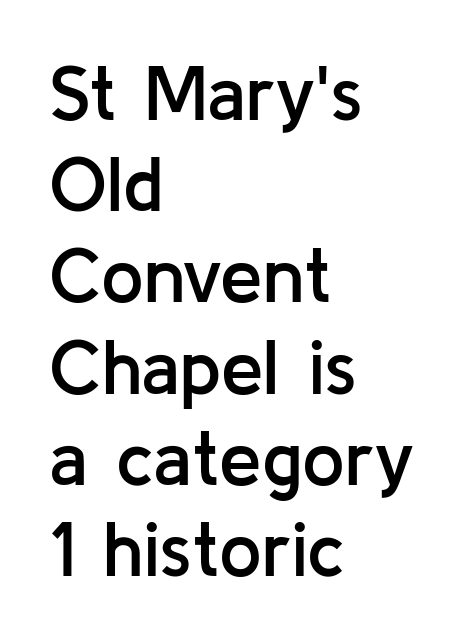
These lines are rendered in a variable-pitch font. Slightly chunky letters — semibold, I'd say, not full bold. Serifs: no, the terminals of the letterforms are clean. The font's upright variant was chosen for this text. A student would call this left alignment; a typographer would say flush left, rag right. This sample uses plain, unmodified letter spacing.
